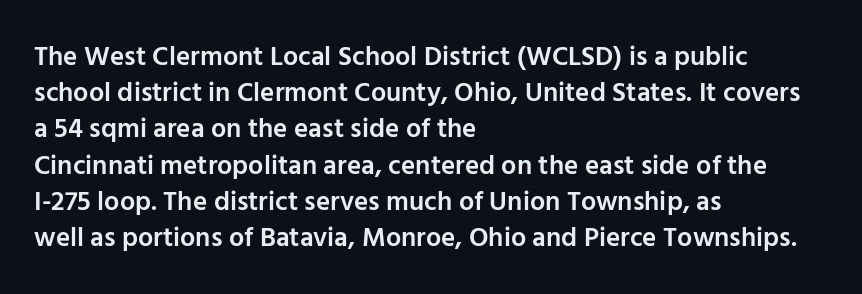
Q: Is the text bold? A: Semi-bold.
Q: Is the text italic (slanted)? A: No, it is upright.
Q: Is the text underlined? A: No.
Q: How is the paragraph aligned? A: Left-aligned.
Q: Is the spacing between letters normal or unusually wide? A: Normal.
Q: Is the spacing between lines tight, normal or loose? A: Normal.
